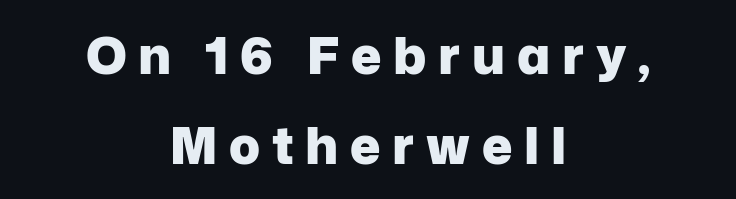
The image shows 51 px heavy sans-serif type, upright; set centered, line spacing 1.76x, unusually wide letter spacing (+0.23 em), not underlined; low stroke contrast and a medium x-height.
